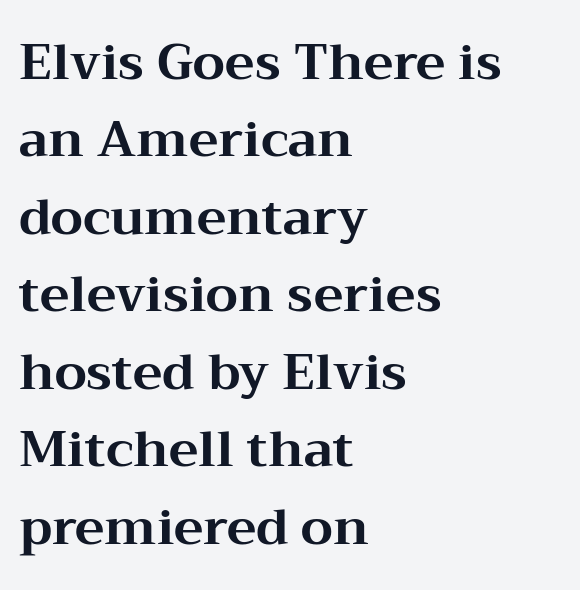
Q: Is the text bold? A: Yes.
Q: Is the text italic (slanted)? A: No, it is upright.
Q: Is the typeface a serif or a sans-serif typeface? A: Serif.
Q: Is the text underlined? A: No.
Q: How is the paragraph aligned? A: Left-aligned.
Q: Is the spacing between letters normal or unusually wide? A: Normal.
Q: Is the spacing between lines tight, normal or loose? A: Normal.
Q: Width (condensed, normal, or wide)? A: Wide.
Q: Stroke contrast? A: Medium.
Q: x-height? A: Medium.
Q: Monospaced? A: No.
